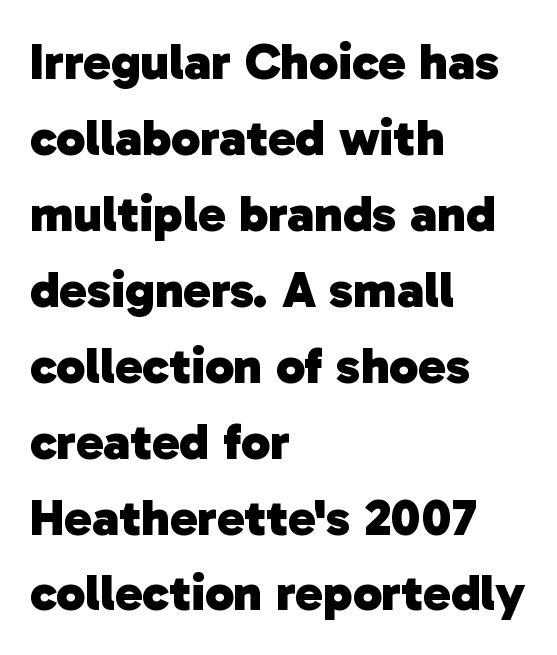
Heavy-handed strokes throughout: this text is bold. Glyph-to-glyph distance matches everyday printed text. If you measured baseline to baseline, you'd find a middling distance. Here the designer chose a conventional face with non-uniform glyph widths. The letters carry no serifs — their stems end cleanly without finishing strokes. A clean baseline with only descenders dipping below it.
